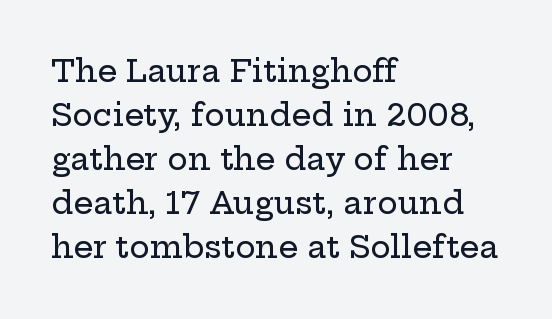
The image shows 31 px wide serif type, upright; set left-aligned, normal line spacing (1.42x), normal letter spacing, not underlined; low stroke contrast and a medium x-height.
